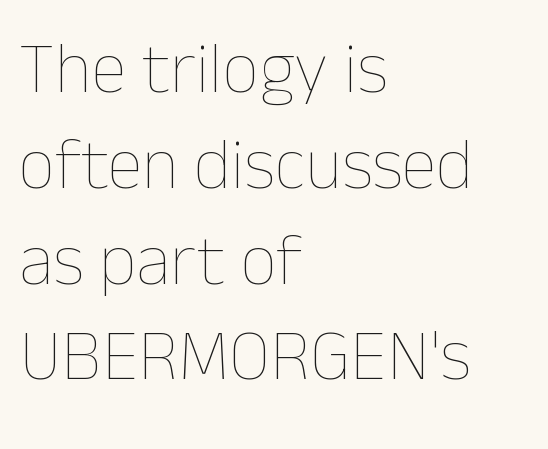
{"italic": "no", "bold": "no", "weight": "thin", "width": "normal", "stroke_contrast": "low", "x_height": "medium", "monospaced": "no", "underline": "no", "align": "left", "line_spacing": "normal", "line_spacing_ratio": 1.33, "letter_spacing": "normal", "letter_spacing_em": 0.0, "glyph_px": 72}
